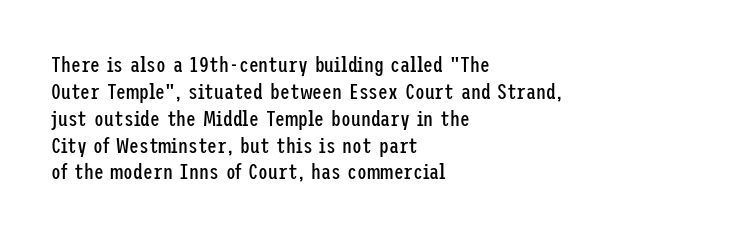
Honestly, the letter spacing is just normal — you wouldn't notice it. A student would call this left alignment; a typographer would say flush left, rag right. The font sits on the lighter half of the weight spectrum, regular included. Just letters on the line, the space beneath them empty.
